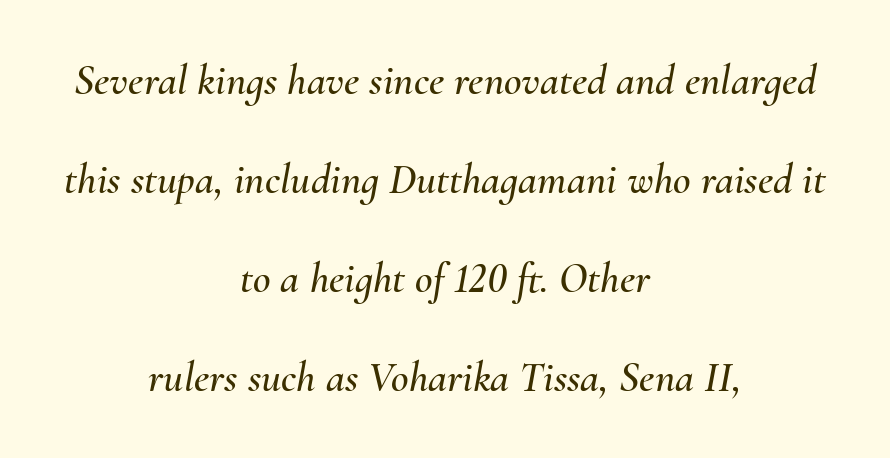
Q: Is the text italic (slanted)? A: Yes, it leans right by about 10 degrees.
Q: Is the text underlined? A: No.
Q: How is the paragraph aligned? A: Centered.
Q: Is the spacing between letters normal or unusually wide? A: Normal.
Q: Is the spacing between lines tight, normal or loose? A: Loose.
Q: Width (condensed, normal, or wide)? A: Normal.
Q: Stroke contrast? A: Medium.
Q: x-height? A: Small.
Q: Monospaced? A: No.
